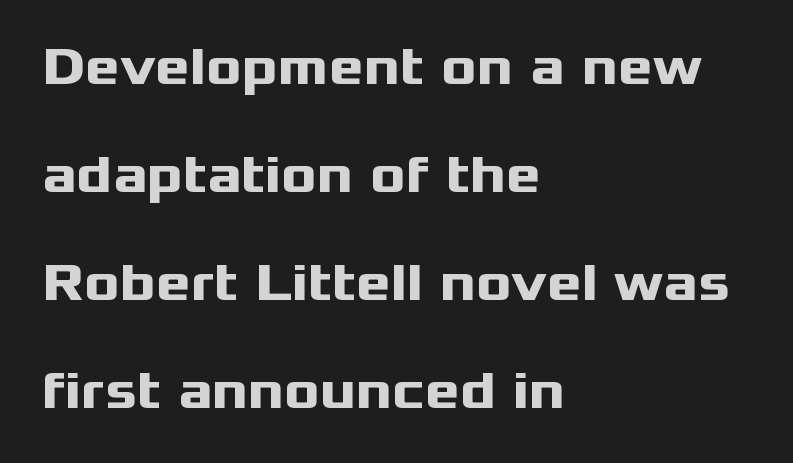
Each letter keeps its own natural width here, so spacing adapts to shape. The face used here is a sans, in the tradition of grotesques and geometrics. What's the leading like? Stretched, with rows far apart. Characters remain perfectly vertical along every line. Descender tails drop into unmarked territory. Is the letter spacing exaggerated? No — it looks like the ordinary default.
